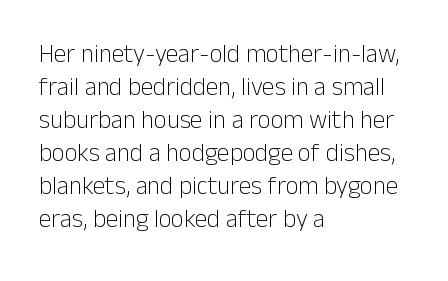
Q: Is the text bold? A: No.
Q: Is the text italic (slanted)? A: No, it is upright.
Q: Is the text underlined? A: No.
Q: How is the paragraph aligned? A: Left-aligned.
Q: Is the spacing between letters normal or unusually wide? A: Normal.
Q: Is the spacing between lines tight, normal or loose? A: Normal.
